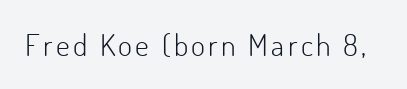
{"serif": "no", "italic": "no", "bold": "no", "weight": "light", "width": "normal", "stroke_contrast": "low", "x_height": "small", "monospaced": "no", "underline": "no", "glyph_px": 30}
